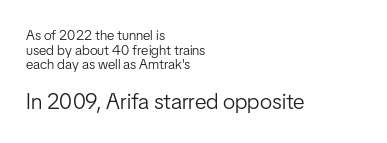
Q: Is the text bold? A: No.
Q: Is the text italic (slanted)? A: No, it is upright.
Q: Is the text underlined? A: No.
Q: How is the paragraph aligned? A: Left-aligned.
Q: Is the spacing between letters normal or unusually wide? A: Normal.
Q: Is the spacing between lines tight, normal or loose? A: Tight.
Q: Which block of text is set in a larger size, the first (top) or the second (bottom)? A: The second (bottom) one.
